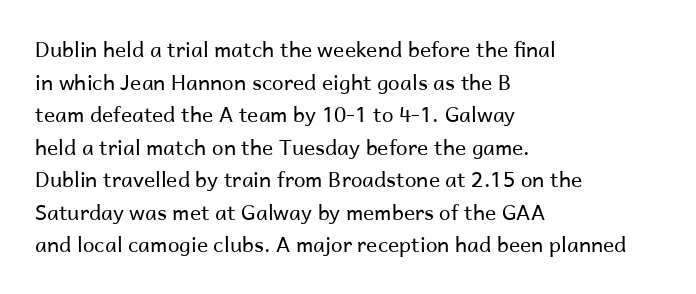
Q: Is the text bold? A: No.
Q: Is the text italic (slanted)? A: No, it is upright.
Q: Is the text underlined? A: No.
Q: How is the paragraph aligned? A: Left-aligned.
Q: Is the spacing between letters normal or unusually wide? A: Normal.
Q: Is the spacing between lines tight, normal or loose? A: Normal.
